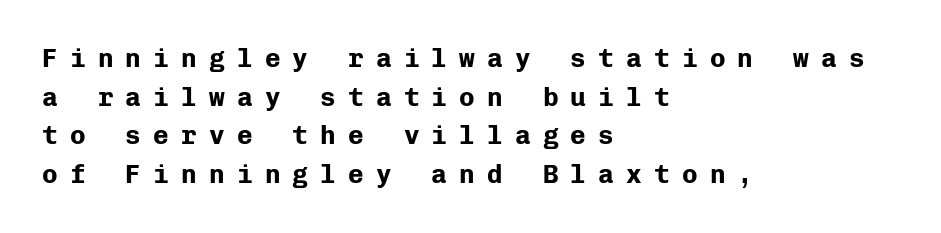
Q: Is the text bold? A: Yes.
Q: Is the text italic (slanted)? A: No, it is upright.
Q: Is the text underlined? A: No.
Q: How is the paragraph aligned? A: Left-aligned.
Q: Is the spacing between letters normal or unusually wide? A: Unusually wide.
Q: Is the spacing between lines tight, normal or loose? A: Normal.
